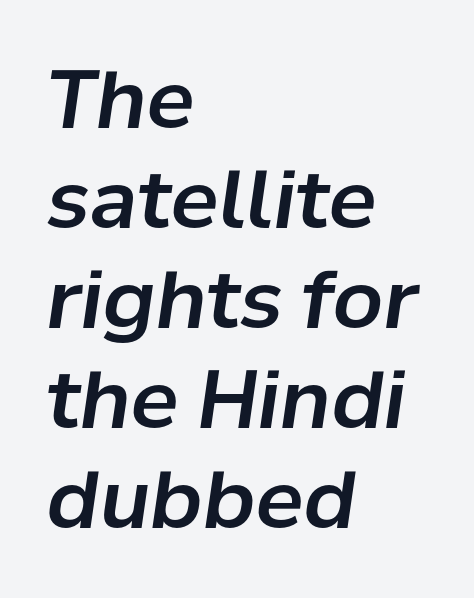
The image shows 80 px text type, italic (leaning right); set left-aligned, normal line spacing (1.25x), normal letter spacing, not underlined; low stroke contrast and a medium x-height.
